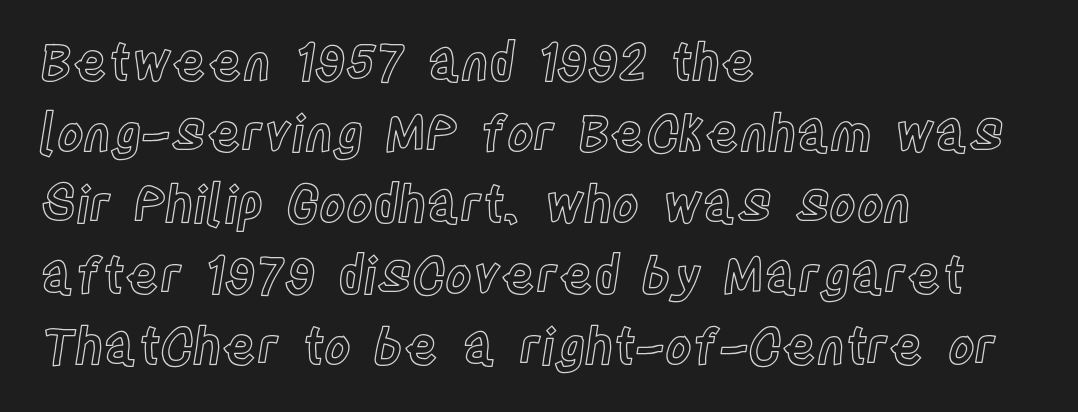
The baseline area is clear. Rows of type keep a routine distance in the vertical direction. Visually the block forms a straight wall on the left and a jagged coastline on the right. Here the glyphs are tracked normally, forming tight word shapes.
